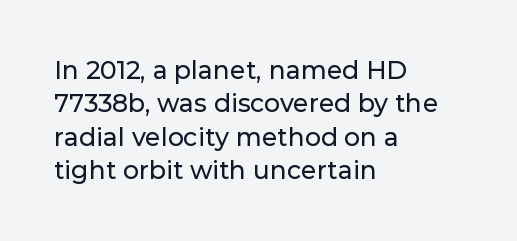
The image shows 25 px text type, upright; set left-aligned, normal line spacing (1.34x), normal letter spacing, not underlined.
